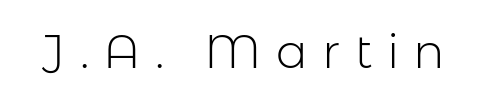
The image shows 47 px light sans-serif type, upright; set unusually wide letter spacing (+0.3 em), not underlined; low stroke contrast and a medium x-height.
